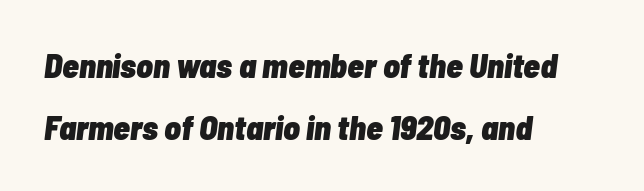
Q: Is the text bold? A: Yes.
Q: Is the text italic (slanted)? A: Yes, it leans right by about 7 degrees.
Q: Is the text underlined? A: No.
Q: How is the paragraph aligned? A: Left-aligned.
Q: Is the spacing between letters normal or unusually wide? A: Normal.
Q: Width (condensed, normal, or wide)? A: Condensed.
Q: Stroke contrast? A: Low.
Q: x-height? A: Medium.
Q: Monospaced? A: No.
